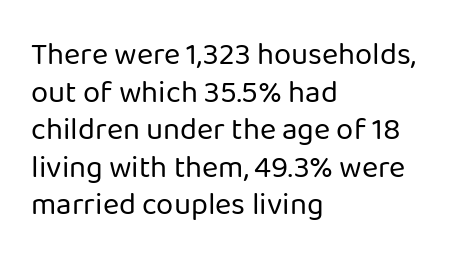
Q: Is the text bold? A: No.
Q: Is the text italic (slanted)? A: No, it is upright.
Q: Is the typeface a serif or a sans-serif typeface? A: Sans-serif.
Q: Is the text underlined? A: No.
Q: How is the paragraph aligned? A: Left-aligned.
Q: Is the spacing between letters normal or unusually wide? A: Normal.
Q: Width (condensed, normal, or wide)? A: Normal.
Q: Stroke contrast? A: Low.
Q: x-height? A: Medium.
Q: Monospaced? A: No.
